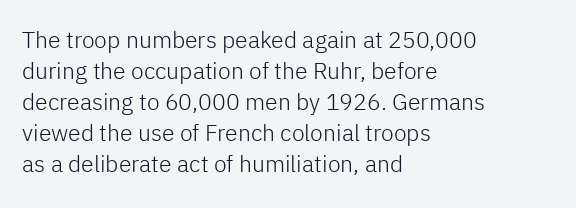
The image shows 23 px text type, upright; set left-aligned, normal line spacing (1.35x), normal letter spacing, not underlined.
